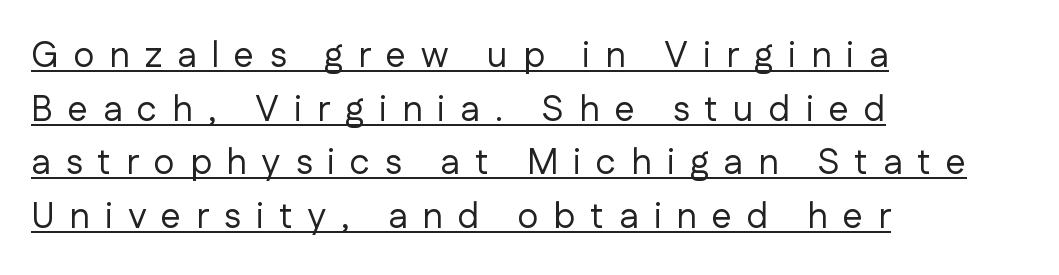
Q: Is the text bold? A: No.
Q: Is the text italic (slanted)? A: No, it is upright.
Q: Is the typeface a serif or a sans-serif typeface? A: Sans-serif.
Q: Is the text underlined? A: Yes.
Q: How is the paragraph aligned? A: Left-aligned.
Q: Is the spacing between letters normal or unusually wide? A: Unusually wide.
Q: Is the spacing between lines tight, normal or loose? A: Normal.
Q: Width (condensed, normal, or wide)? A: Normal.
Q: Stroke contrast? A: Low.
Q: x-height? A: Medium.
Q: Monospaced? A: No.
